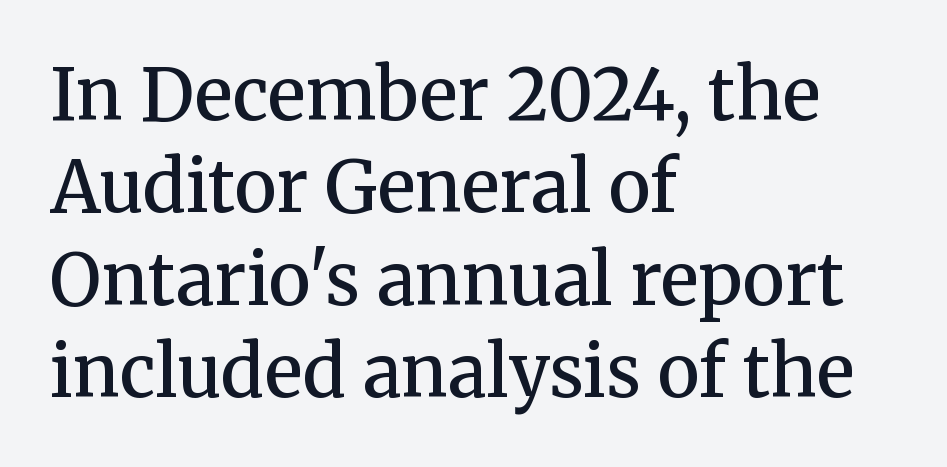
This rendering features lettering with no underline. These lines are set flush left with a ragged right edge. Words appear dense and cohesive because spacing is normal. Summary of weight: moderately heavy, a semibold. A roman cut, with each character standing at attention.
